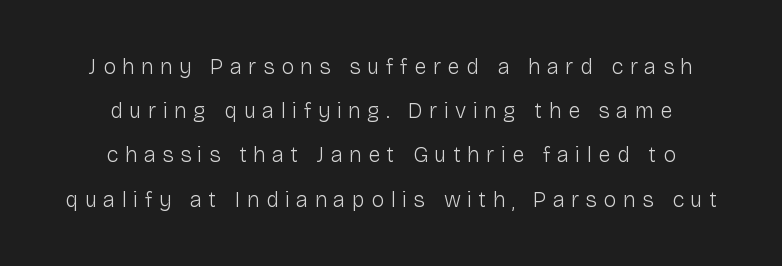
Q: Is the text bold? A: No.
Q: Is the text italic (slanted)? A: No, it is upright.
Q: Is the text underlined? A: No.
Q: How is the paragraph aligned? A: Centered.
Q: Is the spacing between letters normal or unusually wide? A: Unusually wide.
Q: Is the spacing between lines tight, normal or loose? A: Loose.
